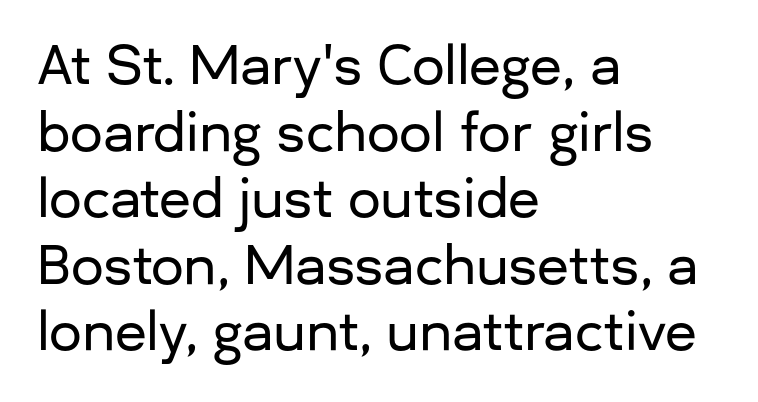
Q: Is the text italic (slanted)? A: No, it is upright.
Q: Is the typeface a serif or a sans-serif typeface? A: Sans-serif.
Q: Is the text underlined? A: No.
Q: How is the paragraph aligned? A: Left-aligned.
Q: Is the spacing between letters normal or unusually wide? A: Normal.
Q: Is the spacing between lines tight, normal or loose? A: Normal.
Q: Width (condensed, normal, or wide)? A: Normal.
Q: Stroke contrast? A: Low.
Q: x-height? A: Medium.
Q: Monospaced? A: No.
